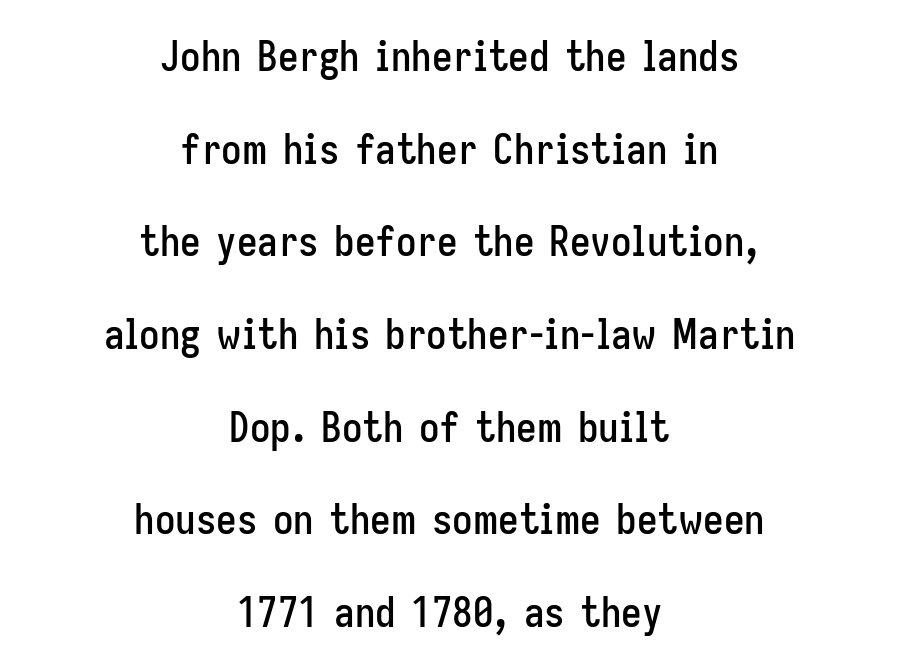
Q: Is the text italic (slanted)? A: No, it is upright.
Q: Is the typeface a serif or a sans-serif typeface? A: Sans-serif.
Q: Is the text underlined? A: No.
Q: How is the paragraph aligned? A: Centered.
Q: Is the spacing between letters normal or unusually wide? A: Normal.
Q: Is the spacing between lines tight, normal or loose? A: Loose.
Q: Width (condensed, normal, or wide)? A: Condensed.
Q: Stroke contrast? A: Low.
Q: x-height? A: Medium.
Q: Monospaced? A: No.
